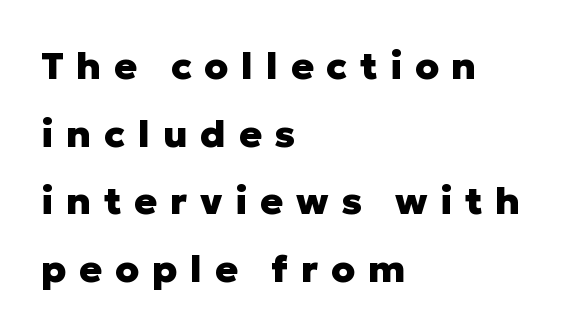
Q: Is the text bold? A: Yes.
Q: Is the text italic (slanted)? A: No, it is upright.
Q: Is the typeface a serif or a sans-serif typeface? A: Sans-serif.
Q: Is the text underlined? A: No.
Q: How is the paragraph aligned? A: Left-aligned.
Q: Is the spacing between letters normal or unusually wide? A: Unusually wide.
Q: Width (condensed, normal, or wide)? A: Normal.
Q: Stroke contrast? A: Low.
Q: x-height? A: Medium.
Q: Monospaced? A: No.
